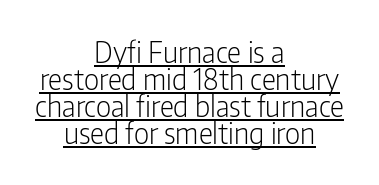
Letterform terminals end flat and unadorned throughout the passage. Short note: letters normally spaced. These lines are centered, leaving both edges ragged. Do the characters align in a grid? No, the font is proportional. If you measured baseline to baseline, you'd find a short distance. The words here are underlined.
